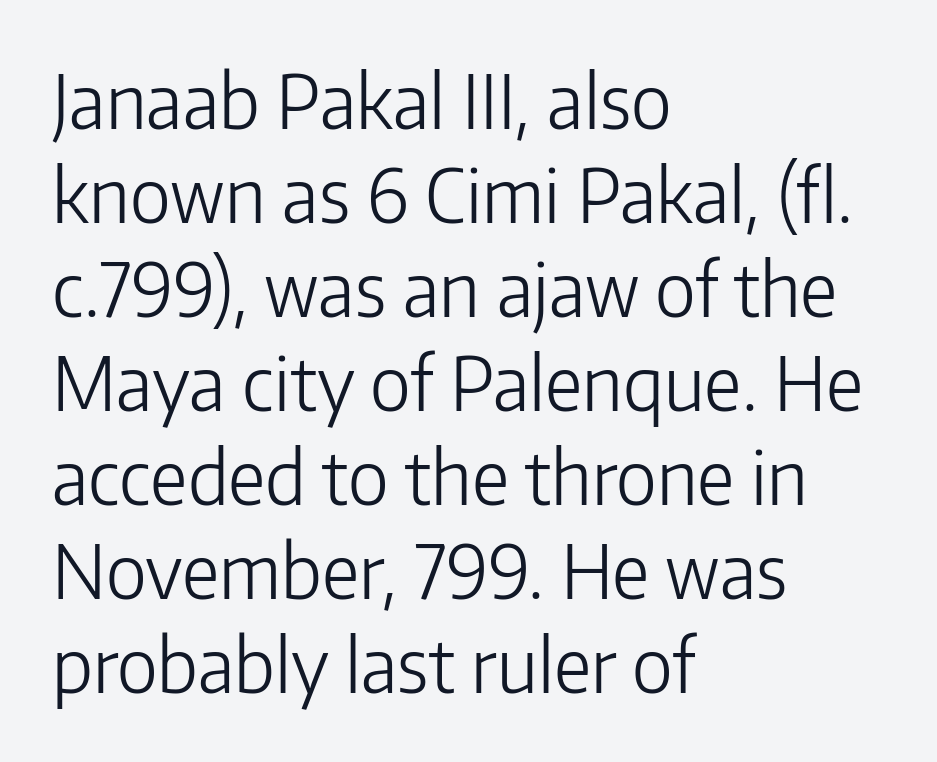
A classic flush-left, rag-right setting is used for this passage. The face used here is rendered with its standard letterfit. Compared with typical paragraphs, the rows here are spaced about the same. A typesetter would call this proportional, since set widths differ per character.
